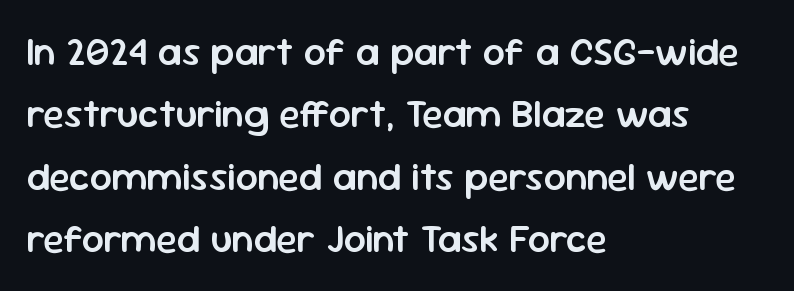
Look at the stroke-to-counter ratio: somewhat heavy, a semibold. Each new line begins a customary step beneath the previous one. This sample has the flowing, uneven cadence of proportional lettering. The strip under each line holds only bare page. Horizontally, the lines are justified to the leading edge only.
